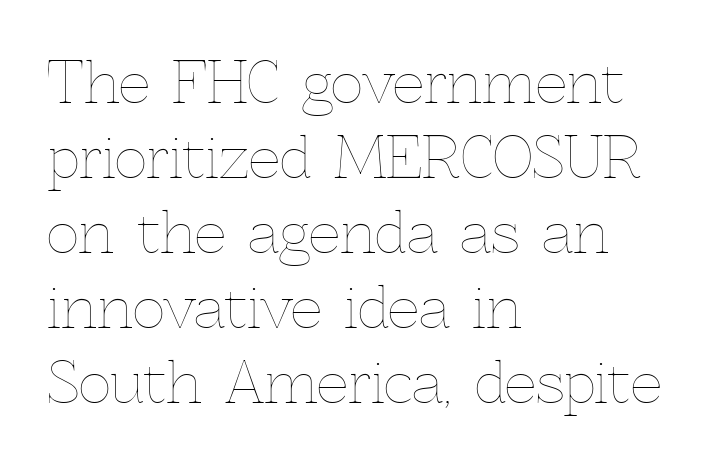
{"italic": "no", "bold": "no", "weight": "thin", "width": "normal", "x_height": "medium", "monospaced": "no", "underline": "no", "align": "left", "line_spacing": "normal", "line_spacing_ratio": 1.34, "letter_spacing": "normal", "letter_spacing_em": 0.0, "glyph_px": 56}
